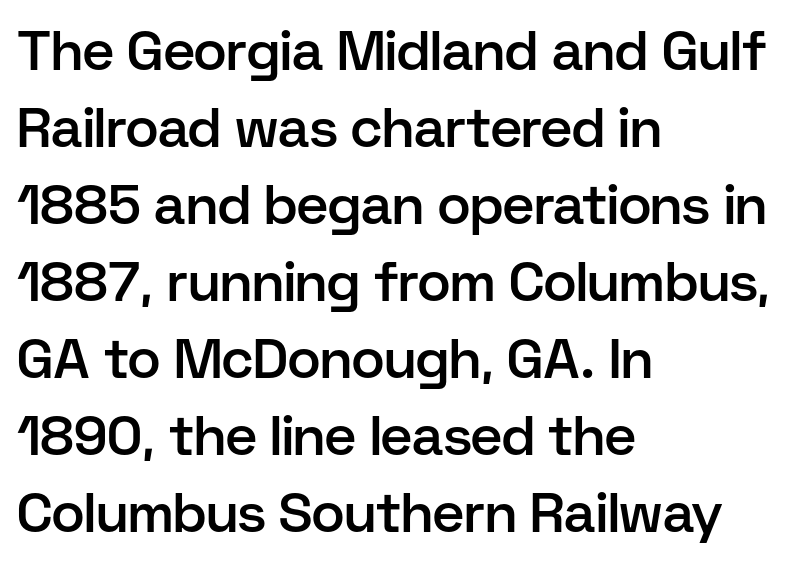
Q: Is the text bold? A: Semi-bold.
Q: Is the text italic (slanted)? A: No, it is upright.
Q: Is the typeface a serif or a sans-serif typeface? A: Sans-serif.
Q: Is the text underlined? A: No.
Q: How is the paragraph aligned? A: Left-aligned.
Q: Is the spacing between letters normal or unusually wide? A: Normal.
Q: Is the spacing between lines tight, normal or loose? A: Normal.
Q: Width (condensed, normal, or wide)? A: Normal.
Q: Stroke contrast? A: Low.
Q: x-height? A: Medium.
Q: Monospaced? A: No.
